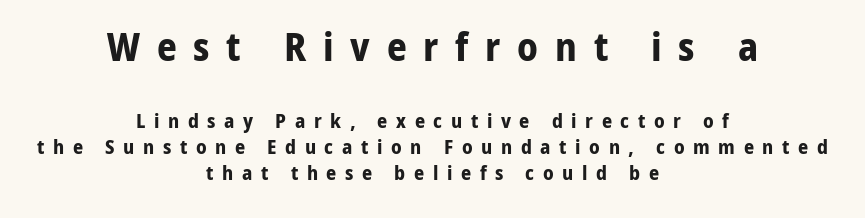
Only glyphs here, with clear space below each row. The passage shown has open, widely tracked lettering throughout. These lines are composed in type without serifs. The passage shown begins with its larger block and ends with its smaller one.
